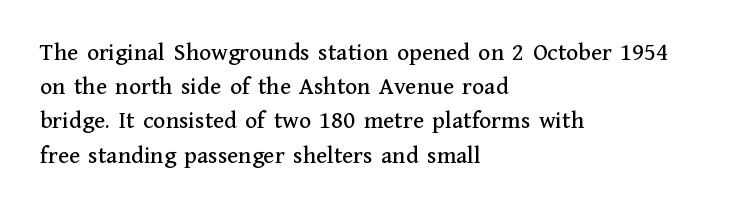
{"italic": "no", "underline": "no", "align": "left", "line_spacing": "normal", "line_spacing_ratio": 1.37, "letter_spacing": "normal", "letter_spacing_em": 0.0, "glyph_px": 25}
